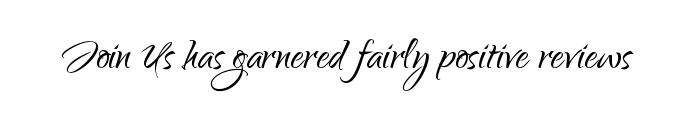
Q: Is the text bold? A: No.
Q: Is the text italic (slanted)? A: Yes.
Q: Is the typeface a serif or a sans-serif typeface? A: Sans-serif.
Q: Is the text underlined? A: No.
Q: Is the spacing between letters normal or unusually wide? A: Normal.
Q: Width (condensed, normal, or wide)? A: Normal.
Q: Stroke contrast? A: Low.
Q: x-height? A: Small.
Q: Monospaced? A: No.
